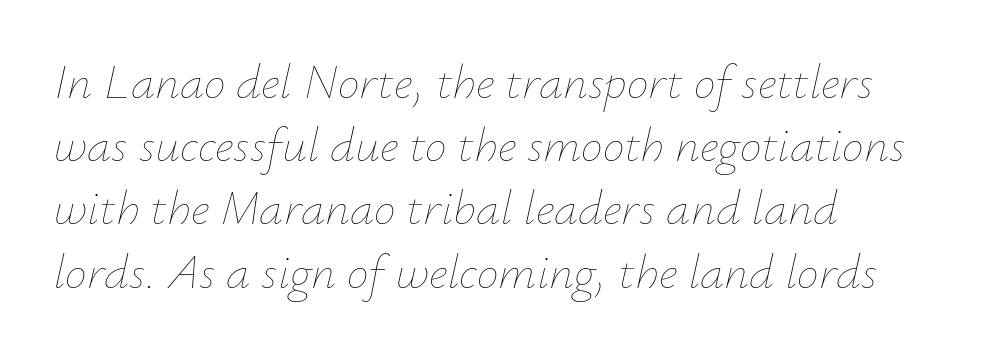
{"italic": "yes", "lean": "right", "slant_degrees": 12, "bold": "no", "weight": "thin", "width": "normal", "stroke_contrast": "low", "x_height": "small", "monospaced": "no", "underline": "no", "align": "left", "line_spacing": "normal", "line_spacing_ratio": 1.29, "letter_spacing": "normal", "letter_spacing_em": 0.0, "glyph_px": 49}
